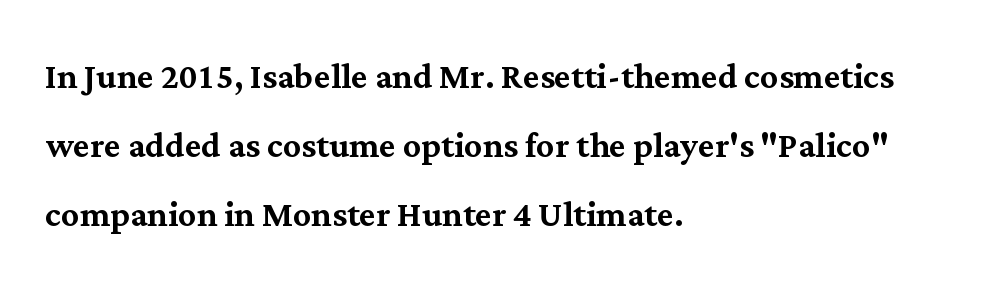
The image shows 45 px serif type, upright; set left-aligned, normal line spacing (1.53x), normal letter spacing, not underlined; medium stroke contrast and a medium x-height.
